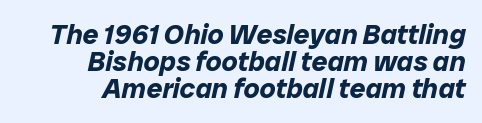
The image shows 28 px bold type, italic (leaning right); set right-aligned, tight line spacing (0.96x), normal letter spacing, not underlined; low stroke contrast and a medium x-height.
